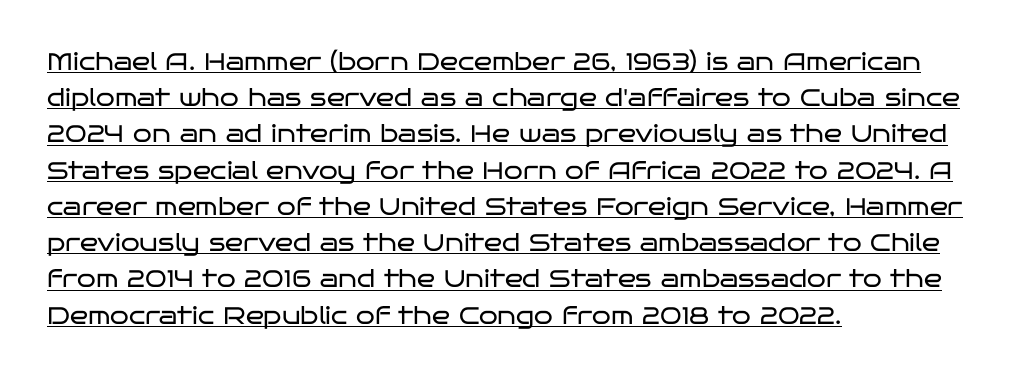
Q: Is the text bold? A: No.
Q: Is the text italic (slanted)? A: No, it is upright.
Q: Is the text underlined? A: Yes.
Q: How is the paragraph aligned? A: Left-aligned.
Q: Is the spacing between letters normal or unusually wide? A: Normal.
Q: Is the spacing between lines tight, normal or loose? A: Normal.
